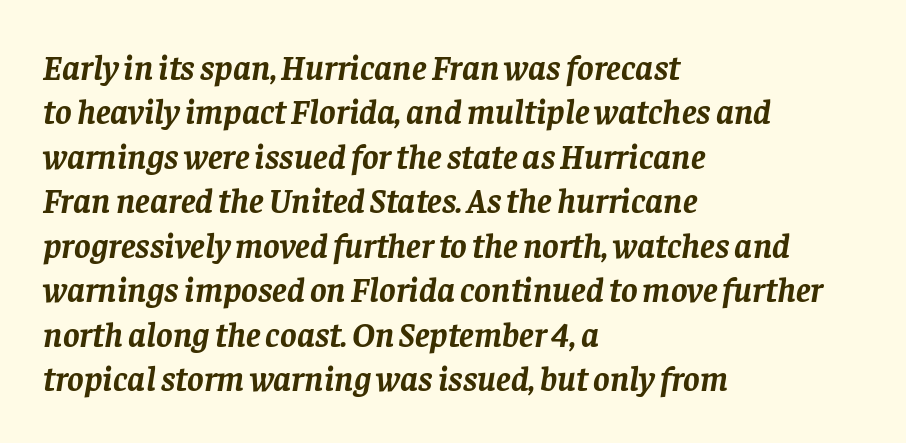
The image shows 35 px semibold serif type, italic (leaning right); set left-aligned, normal line spacing (1.27x), normal letter spacing, not underlined; low stroke contrast and a large x-height.
